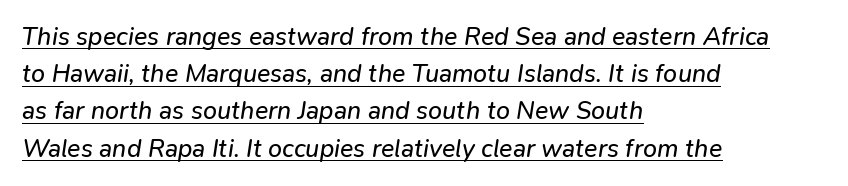
{"italic": "yes", "lean": "right", "slant_degrees": 9, "bold": "no", "underline": "yes", "align": "left", "line_spacing": "normal", "line_spacing_ratio": 1.49, "letter_spacing": "normal", "letter_spacing_em": 0.0, "glyph_px": 25}
